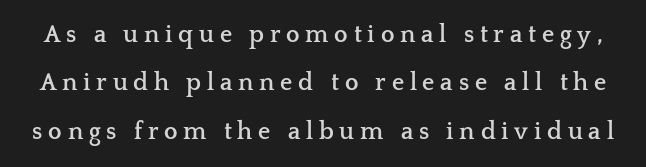
These lines have a slow, spaced-out rhythm from letter to letter. The strokes are fattened all the way to bold. The strip under each line holds only bare page. This sample uses an upright cut, with every glyph sitting square on the baseline.
